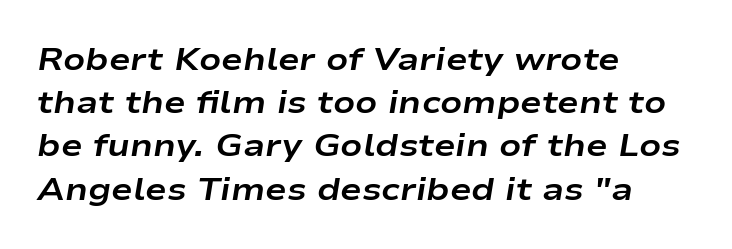
The image shows 32 px bold, wide type, italic (leaning right); set left-aligned, normal line spacing (1.35x), normal letter spacing, not underlined; low stroke contrast and a medium x-height.
